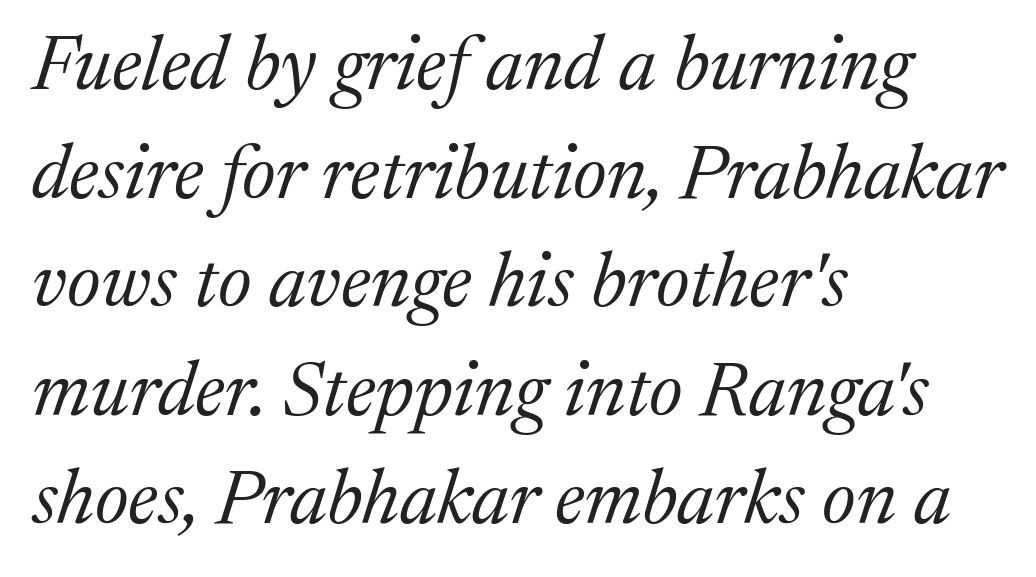
A classic flush-left, rag-right setting is used for this passage. Little horizontal feet cap the strokes, marking this as serif type. A typesetter would mark this as italic. Is this a fixed-width face? No — the glyphs have proportional, varying widths. One glance says typical: line gaps are just what's usual.
